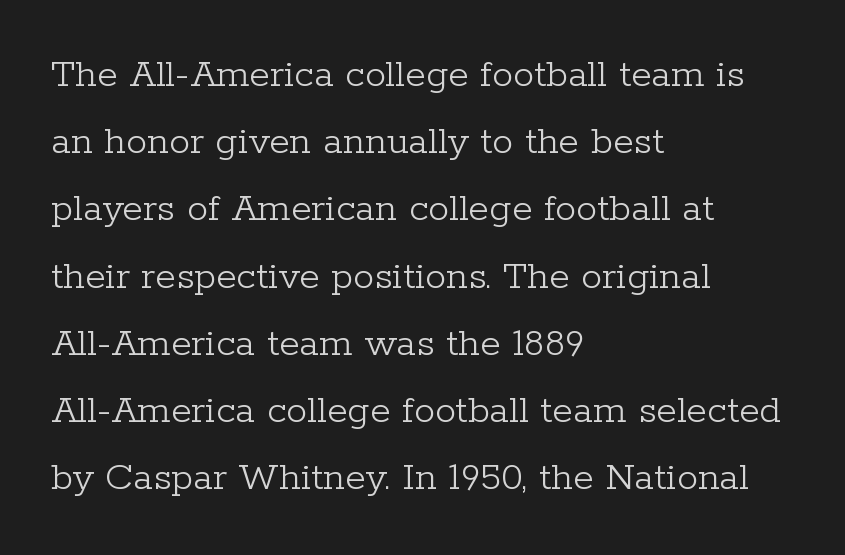
{"serif": "yes", "italic": "no", "bold": "no", "weight": "light", "width": "normal", "stroke_contrast": "low", "x_height": "medium", "monospaced": "no", "underline": "no", "align": "left", "line_spacing": "normal", "line_spacing_ratio": 1.6, "letter_spacing": "normal", "letter_spacing_em": 0.0, "glyph_px": 42}
